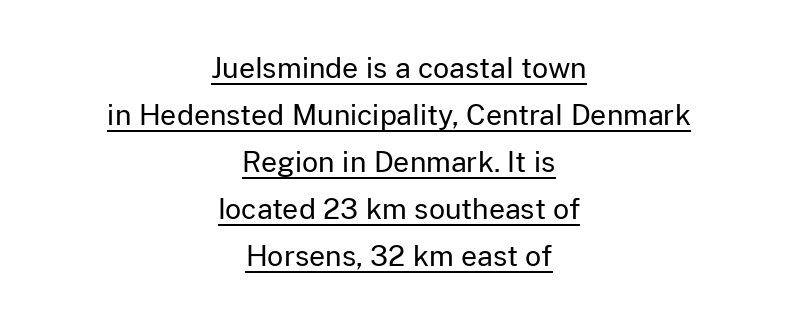
{"serif": "no", "italic": "no", "bold": "no", "weight": "regular", "width": "normal", "stroke_contrast": "low", "x_height": "medium", "monospaced": "no", "underline": "yes", "align": "center", "line_spacing": "normal", "line_spacing_ratio": 1.68, "letter_spacing": "normal", "letter_spacing_em": 0.0, "glyph_px": 28}
